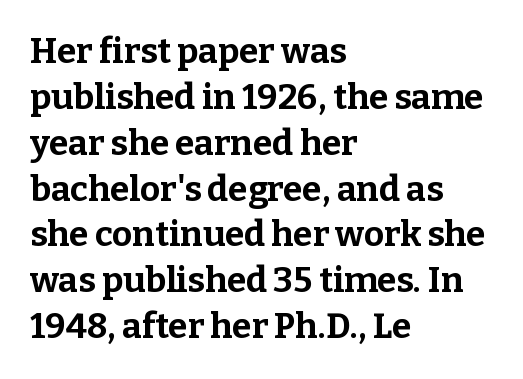
The image shows 35 px bold serif type, upright; set left-aligned, normal line spacing (1.31x), normal letter spacing, not underlined; low stroke contrast and a medium x-height.
